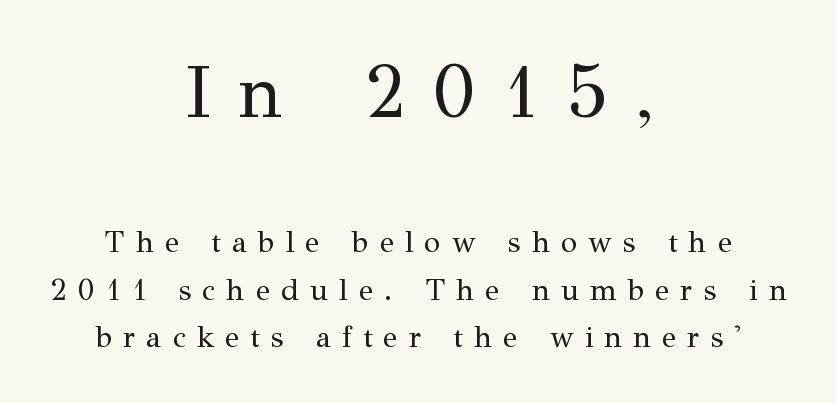
Q: Is the text bold? A: No.
Q: Is the text italic (slanted)? A: No, it is upright.
Q: Is the typeface a serif or a sans-serif typeface? A: Serif.
Q: Is the text underlined? A: No.
Q: How is the paragraph aligned? A: Centered.
Q: Is the spacing between letters normal or unusually wide? A: Unusually wide.
Q: Is the spacing between lines tight, normal or loose? A: Normal.
Q: Which block of text is set in a larger size, the first (top) or the second (bottom)? A: The first (top) one.
Q: Width (condensed, normal, or wide)? A: Normal.
Q: Stroke contrast? A: Medium.
Q: x-height? A: Medium.
Q: Monospaced? A: No.
